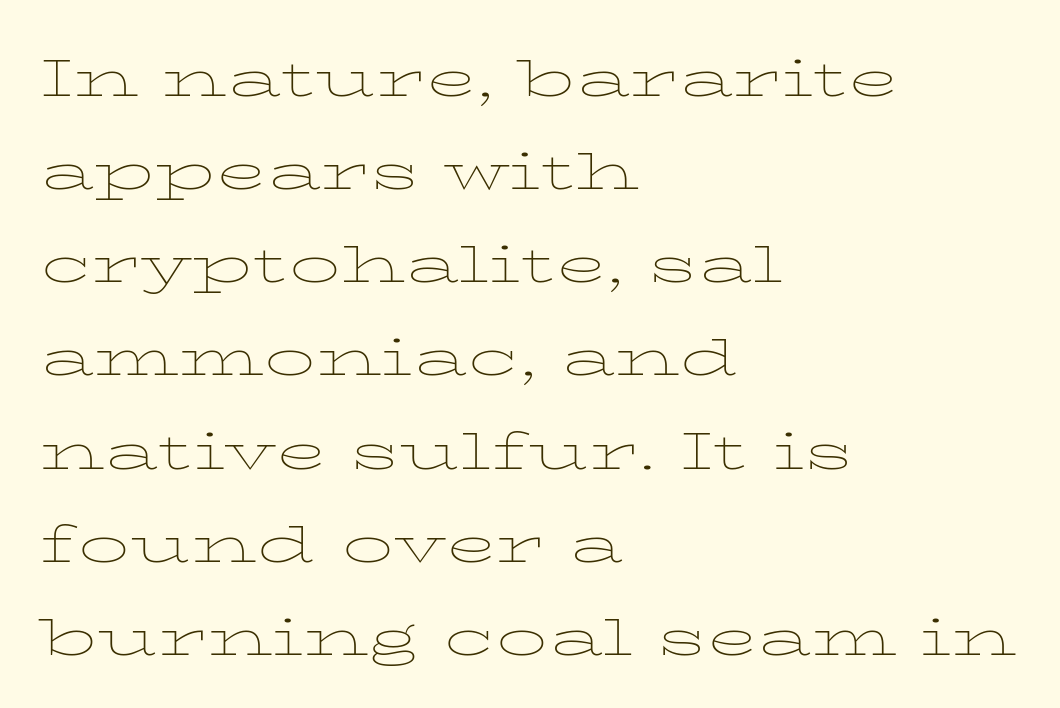
{"italic": "no", "bold": "no", "weight": "thin", "width": "wide", "stroke_contrast": "low", "x_height": "medium", "monospaced": "no", "underline": "no", "align": "left", "line_spacing": "normal", "line_spacing_ratio": 1.39, "letter_spacing": "normal", "letter_spacing_em": 0.0, "glyph_px": 67}
